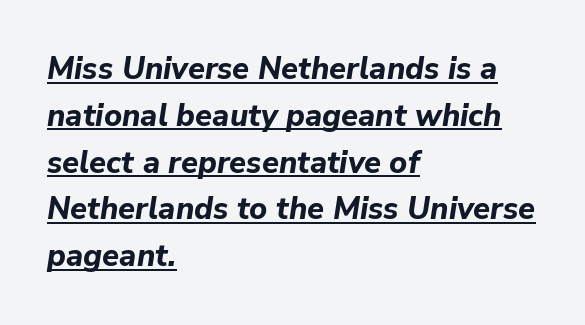
Q: Is the text bold? A: Yes.
Q: Is the text italic (slanted)? A: Yes, it leans right by about 9 degrees.
Q: Is the text underlined? A: Yes.
Q: How is the paragraph aligned? A: Left-aligned.
Q: Is the spacing between letters normal or unusually wide? A: Normal.
Q: Is the spacing between lines tight, normal or loose? A: Normal.
Q: Width (condensed, normal, or wide)? A: Normal.
Q: Stroke contrast? A: Low.
Q: x-height? A: Medium.
Q: Monospaced? A: No.
